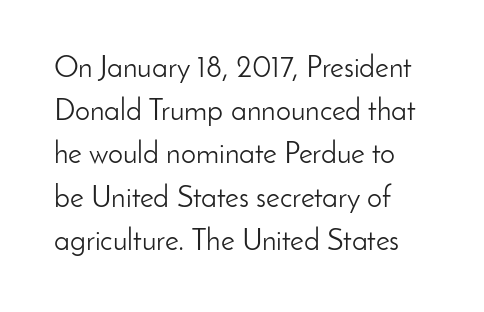
{"serif": "no", "italic": "no", "bold": "no", "weight": "light", "width": "normal", "stroke_contrast": "low", "x_height": "small", "monospaced": "no", "underline": "no", "align": "left", "line_spacing": "normal", "line_spacing_ratio": 1.44, "letter_spacing": "normal", "letter_spacing_em": 0.0, "glyph_px": 30}
